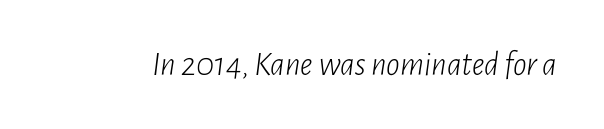
{"italic": "yes", "lean": "right", "slant_degrees": 7, "bold": "no", "weight": "light", "width": "condensed", "stroke_contrast": "low", "x_height": "medium", "monospaced": "no", "underline": "no", "letter_spacing": "normal", "letter_spacing_em": 0.0, "glyph_px": 34}
